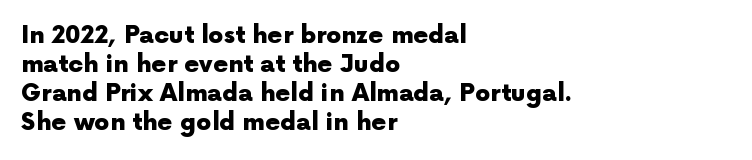
The image shows 24 px bold type, upright; set left-aligned, line spacing 1.21x, normal letter spacing, not underlined.
